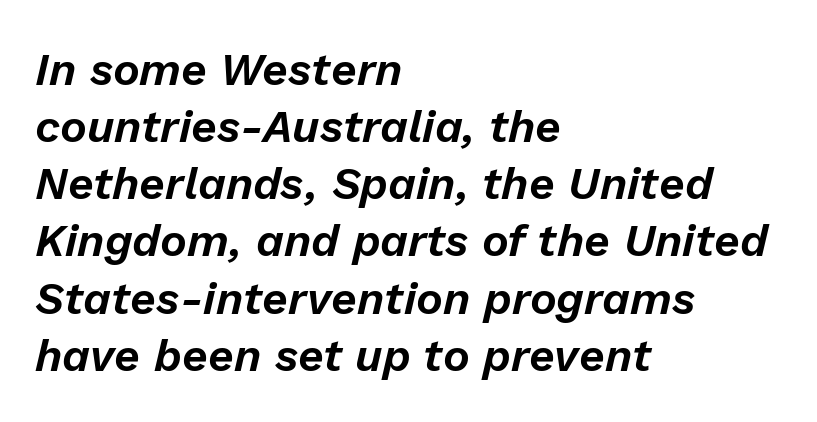
{"italic": "yes", "lean": "right", "slant_degrees": 13, "width": "normal", "stroke_contrast": "low", "x_height": "medium", "monospaced": "no", "underline": "no", "align": "left", "line_spacing": "normal", "line_spacing_ratio": 1.27, "letter_spacing": "normal", "letter_spacing_em": 0.0, "glyph_px": 45}
